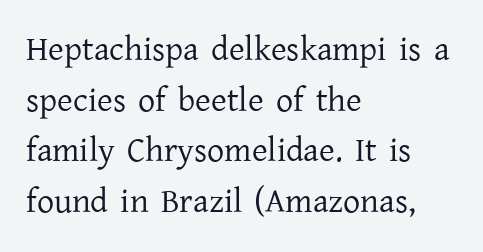
{"serif": "yes", "italic": "no", "bold": "no", "weight": "regular", "width": "normal", "stroke_contrast": "low", "x_height": "medium", "monospaced": "no", "underline": "no", "align": "left", "line_spacing": "normal", "line_spacing_ratio": 1.49, "letter_spacing": "normal", "letter_spacing_em": 0.0, "glyph_px": 34}
